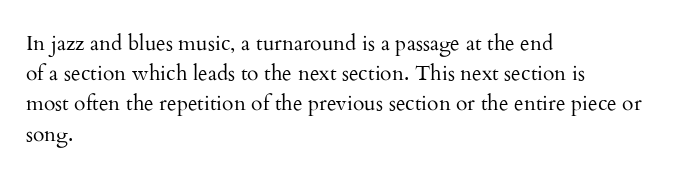
Regarding leading, the lines here are spaced in the standard way. Underline: absent. A classic flush-left, rag-right setting is used for this passage. Every character sits straight up, as roman type does.
